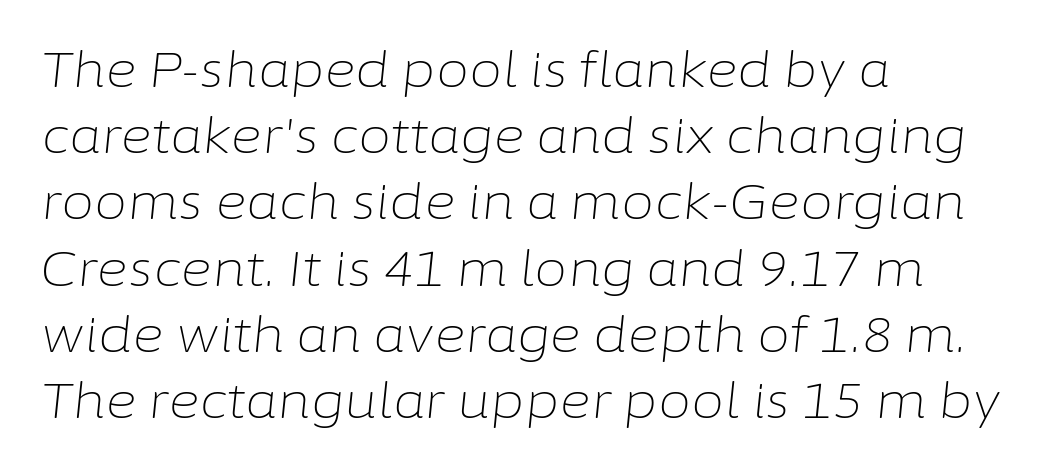
Q: Is the text bold? A: No.
Q: Is the text italic (slanted)? A: Yes, it leans right by about 6 degrees.
Q: Is the text underlined? A: No.
Q: How is the paragraph aligned? A: Left-aligned.
Q: Is the spacing between letters normal or unusually wide? A: Normal.
Q: Is the spacing between lines tight, normal or loose? A: Normal.
Q: Width (condensed, normal, or wide)? A: Normal.
Q: Stroke contrast? A: Low.
Q: x-height? A: Medium.
Q: Monospaced? A: No.
